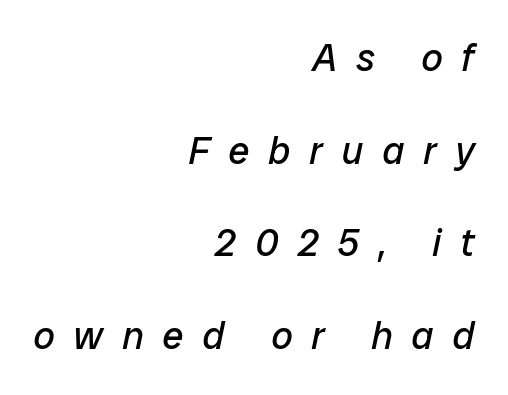
{"italic": "yes", "lean": "right", "slant_degrees": 12, "bold": "no", "weight": "regular", "width": "normal", "stroke_contrast": "low", "x_height": "medium", "monospaced": "no", "underline": "no", "align": "right", "line_spacing": "loose", "line_spacing_ratio": 2.44, "letter_spacing": "wide", "letter_spacing_em": 0.5, "glyph_px": 38}
